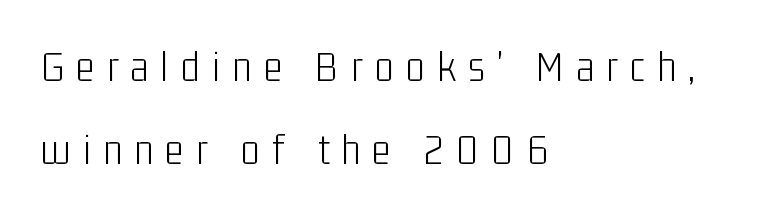
{"serif": "no", "italic": "no", "bold": "no", "weight": "light", "width": "condensed", "stroke_contrast": "low", "x_height": "medium", "monospaced": "no", "underline": "no", "align": "left", "line_spacing_ratio": 1.84, "letter_spacing": "wide", "letter_spacing_em": 0.27, "glyph_px": 45}
